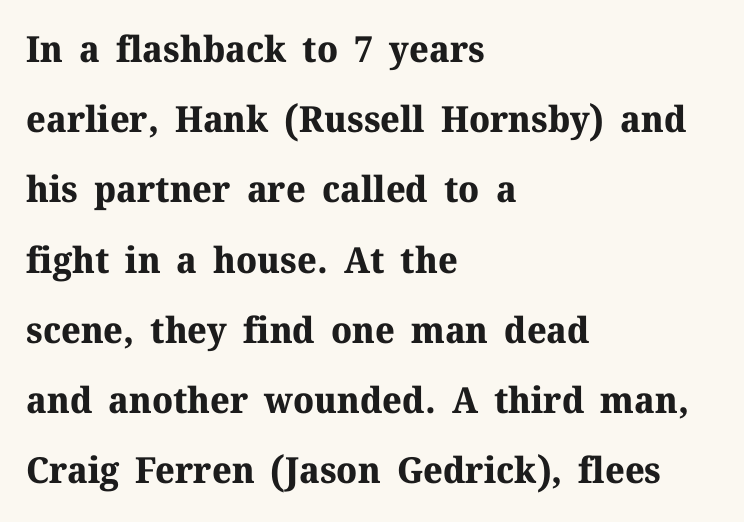
The image shows 36 px bold serif type, upright; set left-aligned, loose line spacing (1.95x), normal letter spacing, not underlined; medium stroke contrast and a medium x-height.
